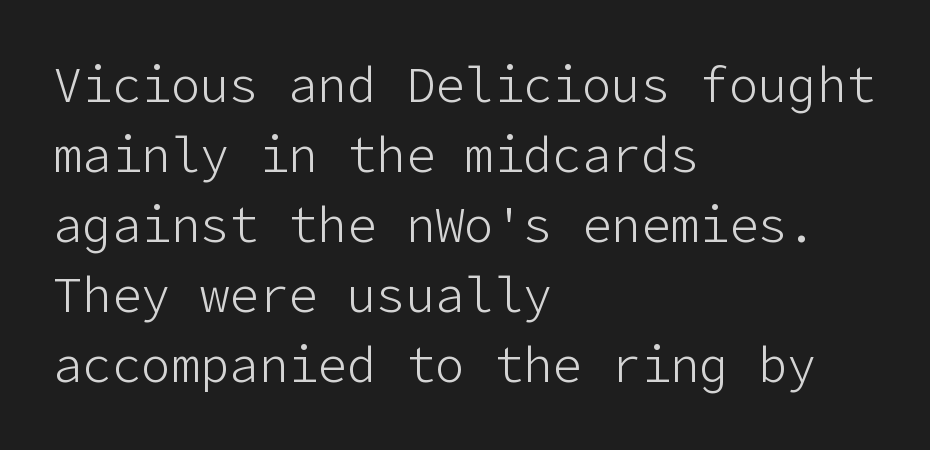
{"serif": "no", "italic": "no", "bold": "no", "weight": "light", "width": "normal", "stroke_contrast": "low", "x_height": "medium", "underline": "no", "align": "left", "line_spacing": "normal", "line_spacing_ratio": 1.43, "letter_spacing": "normal", "letter_spacing_em": 0.0, "glyph_px": 49}
